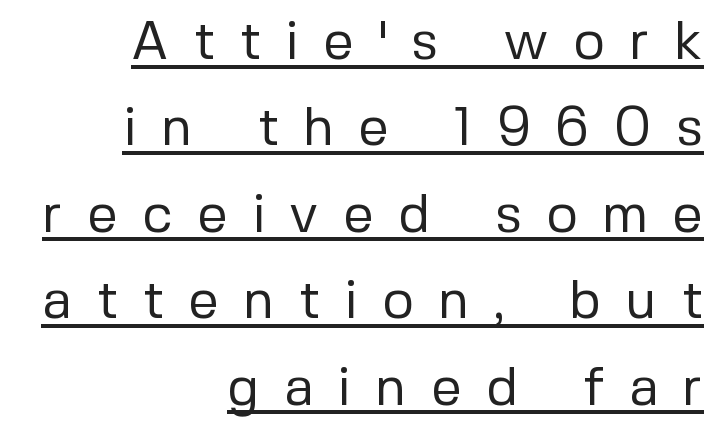
{"serif": "no", "italic": "no", "bold": "no", "weight": "regular", "width": "normal", "stroke_contrast": "low", "x_height": "medium", "monospaced": "no", "underline": "yes", "align": "right", "line_spacing": "normal", "line_spacing_ratio": 1.6, "letter_spacing": "wide", "letter_spacing_em": 0.45, "glyph_px": 54}
